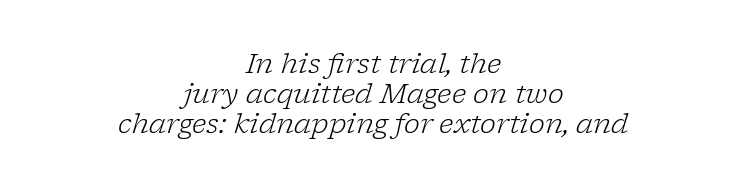
{"italic": "yes", "lean": "right", "slant_degrees": 17, "bold": "no", "underline": "no", "align": "center", "line_spacing": "tight", "line_spacing_ratio": 1.12, "letter_spacing": "normal", "letter_spacing_em": 0.0, "glyph_px": 27}
